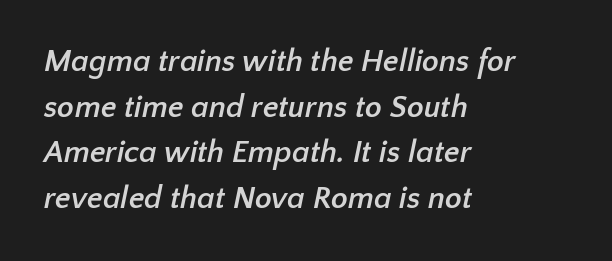
The image shows 31 px semibold sans-serif type; set left-aligned, normal line spacing (1.47x), normal letter spacing, not underlined; low stroke contrast and a medium x-height.
